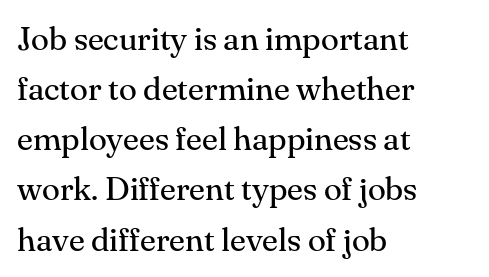
The image shows 33 px regular-weight serif type, upright; set left-aligned, normal line spacing (1.52x), normal letter spacing, not underlined; medium stroke contrast and a small x-height.
